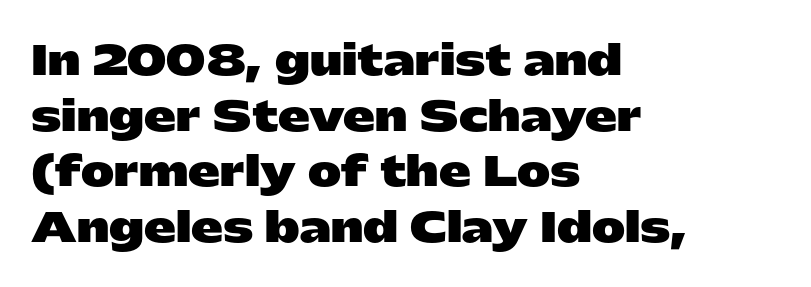
{"serif": "no", "italic": "no", "bold": "yes", "weight": "heavy", "width": "wide", "stroke_contrast": "low", "x_height": "medium", "monospaced": "no", "underline": "no", "align": "left", "line_spacing": "normal", "line_spacing_ratio": 1.39, "letter_spacing": "normal", "letter_spacing_em": 0.0, "glyph_px": 40}
